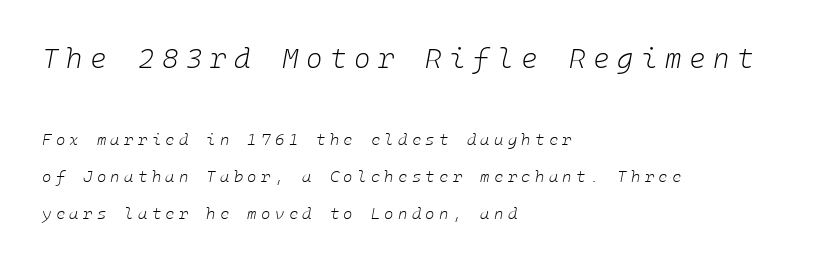
The image shows 28 px light type, italic (leaning right); set left-aligned, loose line spacing (2.33x), unusually wide letter spacing (+0.27 em), not underlined; the first (top) block is 1.75x larger; low stroke contrast and a medium x-height.
